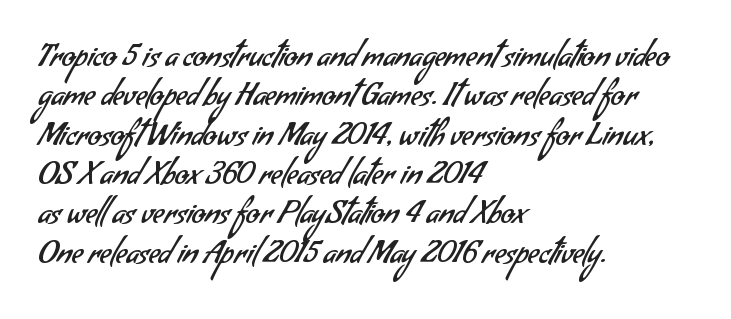
The image shows 31 px regular-weight sans-serif type; set left-aligned, normal line spacing (1.27x), normal letter spacing, not underlined; low stroke contrast and a small x-height.
